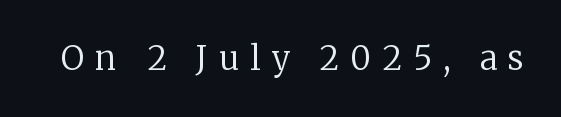
The image shows 33 px regular-weight serif type, upright; set unusually wide letter spacing (+0.33 em), not underlined; low stroke contrast and a medium x-height.
